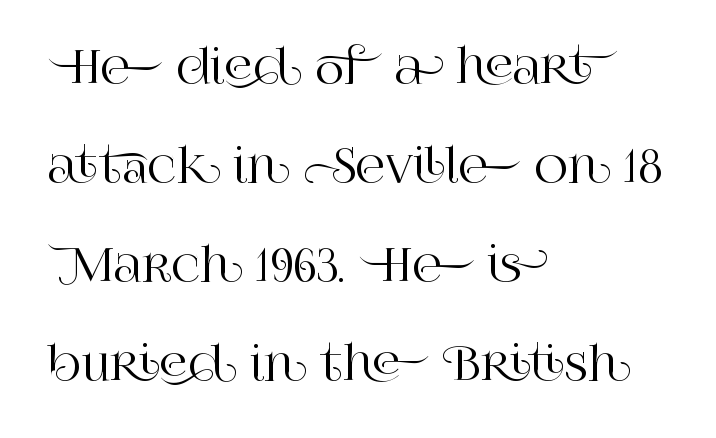
{"serif": "yes", "italic": "no", "width": "normal", "stroke_contrast": "high", "x_height": "large", "monospaced": "no", "underline": "no", "align": "left", "line_spacing": "loose", "line_spacing_ratio": 2.15, "letter_spacing": "normal", "letter_spacing_em": 0.0, "glyph_px": 46}
